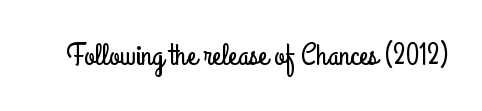
{"serif": "no", "width": "condensed", "stroke_contrast": "low", "x_height": "small", "monospaced": "no", "underline": "no", "letter_spacing": "normal", "letter_spacing_em": 0.0, "glyph_px": 31}
